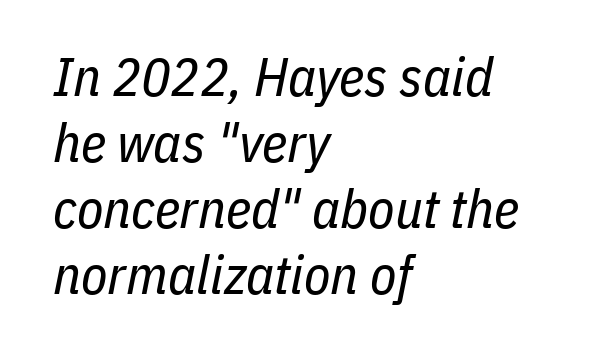
Q: Is the text bold? A: No.
Q: Is the text italic (slanted)? A: Yes, it leans right by about 11 degrees.
Q: Is the text underlined? A: No.
Q: How is the paragraph aligned? A: Left-aligned.
Q: Is the spacing between letters normal or unusually wide? A: Normal.
Q: Width (condensed, normal, or wide)? A: Condensed.
Q: Stroke contrast? A: Low.
Q: x-height? A: Medium.
Q: Monospaced? A: No.
